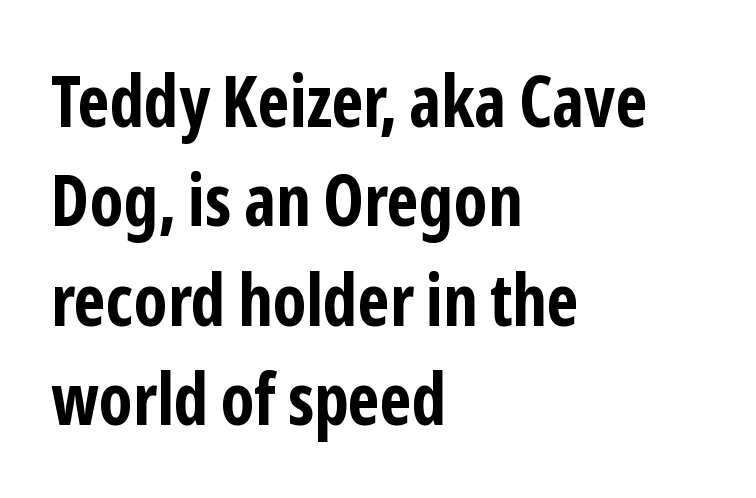
Chunky letters — that's bold for sure. Does the copy run flush right? No — it runs flush left. This sample has the flowing, uneven cadence of proportional lettering. Check the space under the baseline: it is left empty. To sum up the face: it is a sans, with no serifs.
